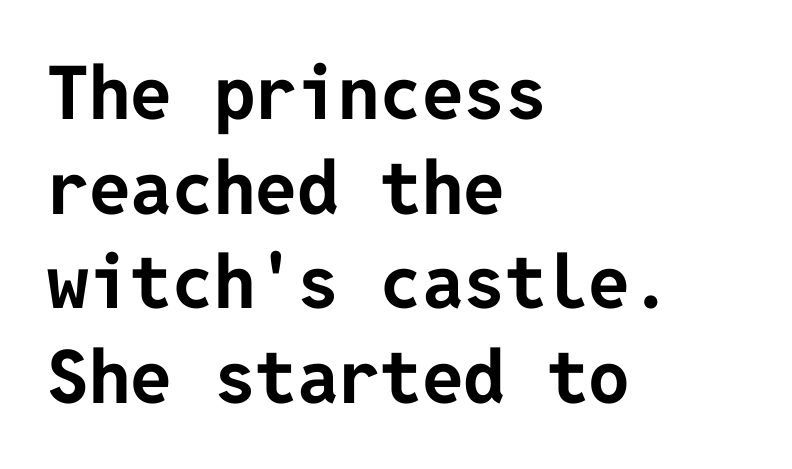
{"serif": "no", "italic": "no", "bold": "yes", "weight": "bold", "width": "normal", "stroke_contrast": "low", "x_height": "medium", "underline": "no", "align": "left", "line_spacing": "normal", "line_spacing_ratio": 1.28, "letter_spacing": "normal", "letter_spacing_em": 0.0, "glyph_px": 74}
